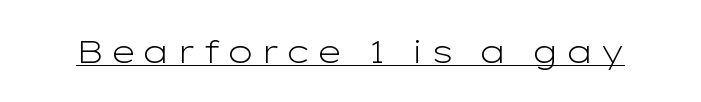
Q: Is the text bold? A: No.
Q: Is the text italic (slanted)? A: No, it is upright.
Q: Is the typeface a serif or a sans-serif typeface? A: Sans-serif.
Q: Is the text underlined? A: Yes.
Q: Width (condensed, normal, or wide)? A: Wide.
Q: Stroke contrast? A: Low.
Q: x-height? A: Medium.
Q: Monospaced? A: No.
